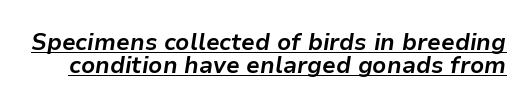
The image shows 23 px bold type, italic (leaning right); set tight line spacing (1.02x), normal letter spacing, underlined.
